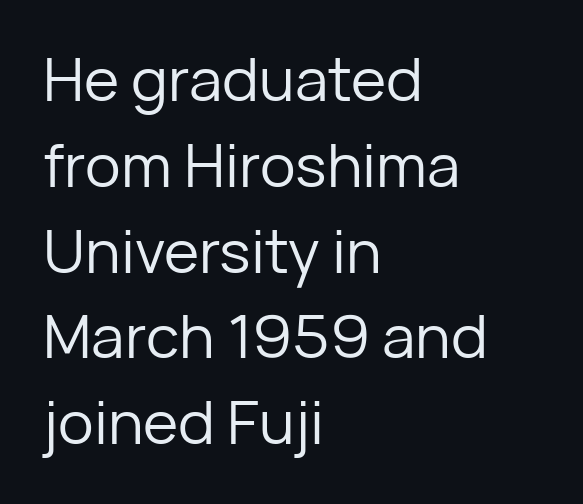
The image shows 60 px regular-weight sans-serif type, upright; set left-aligned, normal line spacing (1.43x), normal letter spacing, not underlined; low stroke contrast and a medium x-height.
